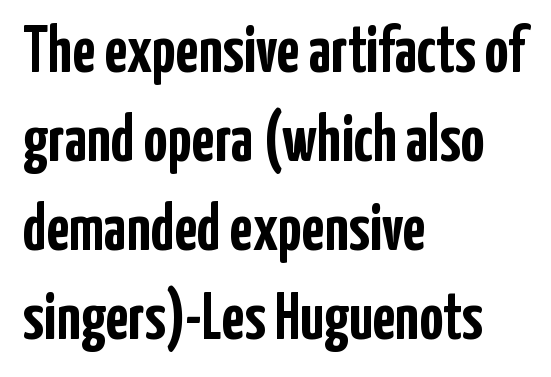
{"serif": "no", "italic": "no", "bold": "yes", "weight": "semibold", "width": "condensed", "stroke_contrast": "low", "x_height": "medium", "monospaced": "no", "underline": "no", "align": "left", "line_spacing": "normal", "line_spacing_ratio": 1.35, "letter_spacing": "normal", "letter_spacing_em": 0.0, "glyph_px": 66}
